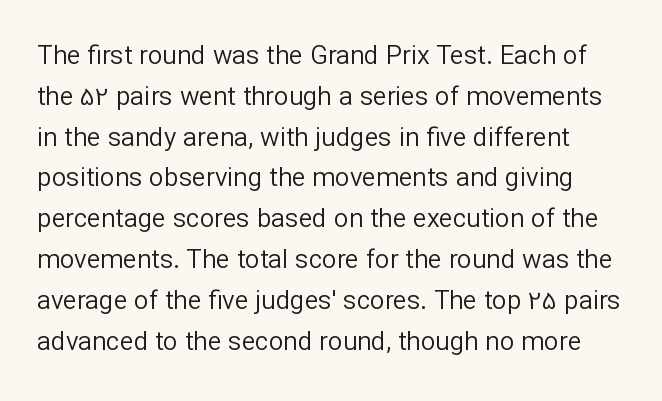
Q: Is the text bold? A: No.
Q: Is the text italic (slanted)? A: No, it is upright.
Q: Is the text underlined? A: No.
Q: Is the spacing between letters normal or unusually wide? A: Normal.
Q: Is the spacing between lines tight, normal or loose? A: Normal.
